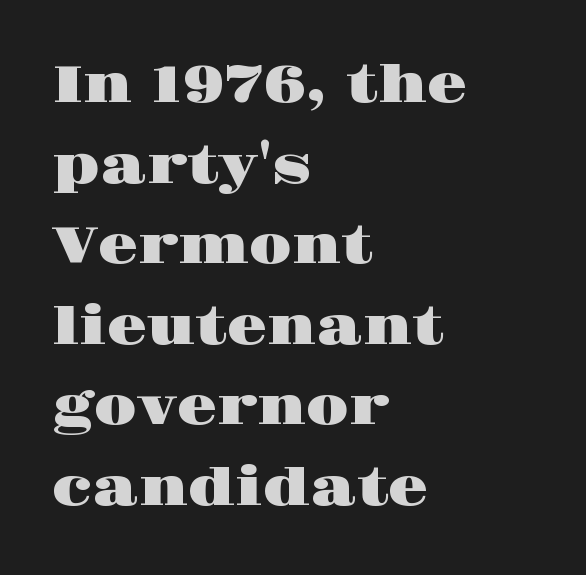
Q: Is the text italic (slanted)? A: No, it is upright.
Q: Is the typeface a serif or a sans-serif typeface? A: Serif.
Q: Is the text underlined? A: No.
Q: How is the paragraph aligned? A: Left-aligned.
Q: Is the spacing between letters normal or unusually wide? A: Normal.
Q: Is the spacing between lines tight, normal or loose? A: Normal.
Q: Width (condensed, normal, or wide)? A: Wide.
Q: Stroke contrast? A: High.
Q: x-height? A: Large.
Q: Monospaced? A: No.
